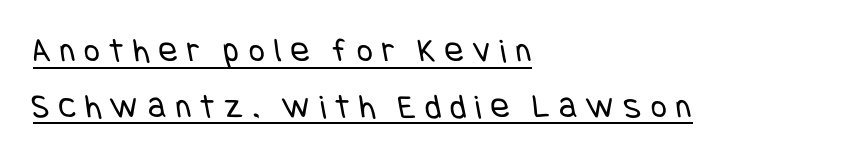
Q: Is the text bold? A: No.
Q: Is the typeface a serif or a sans-serif typeface? A: Sans-serif.
Q: Is the text underlined? A: Yes.
Q: How is the paragraph aligned? A: Left-aligned.
Q: Is the spacing between letters normal or unusually wide? A: Unusually wide.
Q: Is the spacing between lines tight, normal or loose? A: Normal.
Q: Width (condensed, normal, or wide)? A: Condensed.
Q: Stroke contrast? A: Low.
Q: x-height? A: Large.
